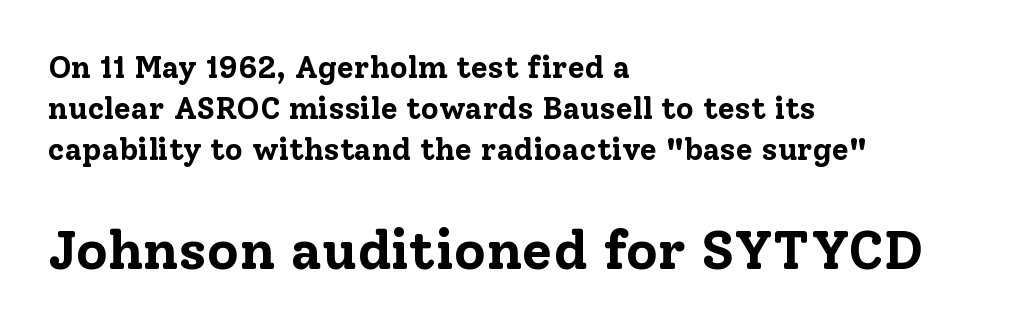
{"serif": "yes", "italic": "no", "bold": "yes", "weight": "bold", "width": "normal", "stroke_contrast": "low", "x_height": "medium", "monospaced": "no", "underline": "no", "align": "left", "line_spacing": "normal", "line_spacing_ratio": 1.33, "letter_spacing": "normal", "letter_spacing_em": 0.0, "larger_block": "second", "size_ratio": 1.77, "glyph_px": 55}
